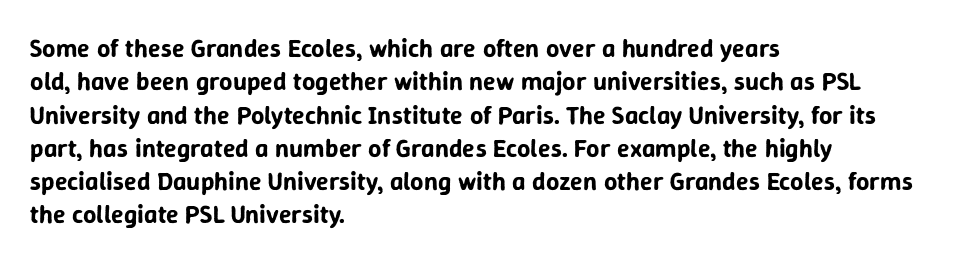
Q: Is the text italic (slanted)? A: No, it is upright.
Q: Is the text underlined? A: No.
Q: How is the paragraph aligned? A: Left-aligned.
Q: Is the spacing between letters normal or unusually wide? A: Normal.
Q: Is the spacing between lines tight, normal or loose? A: Normal.
